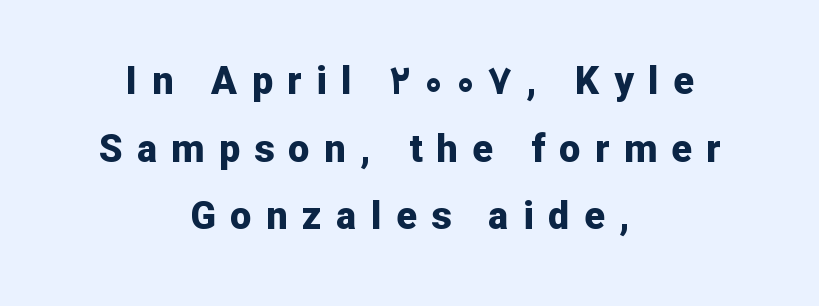
Q: Is the text bold? A: Yes.
Q: Is the text italic (slanted)? A: No, it is upright.
Q: Is the typeface a serif or a sans-serif typeface? A: Sans-serif.
Q: Is the text underlined? A: No.
Q: How is the paragraph aligned? A: Centered.
Q: Is the spacing between letters normal or unusually wide? A: Unusually wide.
Q: Width (condensed, normal, or wide)? A: Normal.
Q: Stroke contrast? A: Low.
Q: x-height? A: Medium.
Q: Monospaced? A: No.
